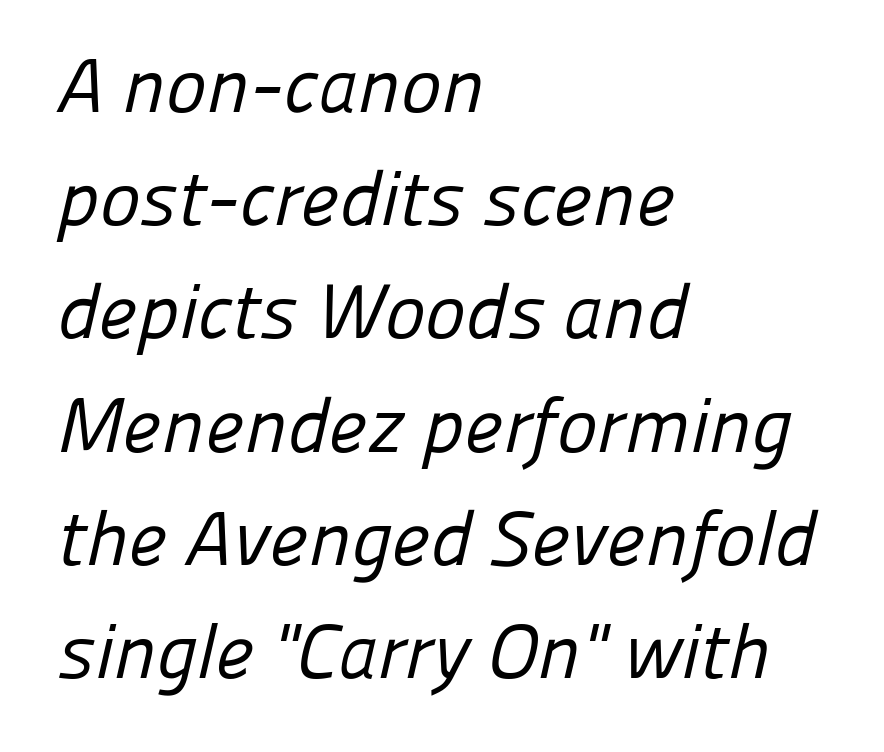
The image shows 77 px regular-weight sans-serif type; set left-aligned, normal line spacing (1.47x), normal letter spacing, not underlined; low stroke contrast and a medium x-height.
